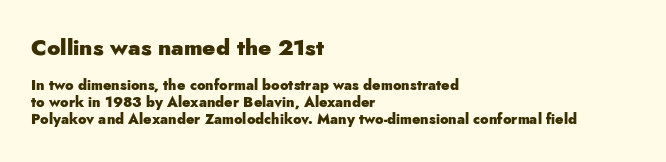
{"italic": "no", "bold": "yes", "underline": "no", "align": "left", "line_spacing_ratio": 1.21, "letter_spacing": "normal", "letter_spacing_em": 0.0, "larger_block": "first", "size_ratio": 1.57, "glyph_px": 22}
